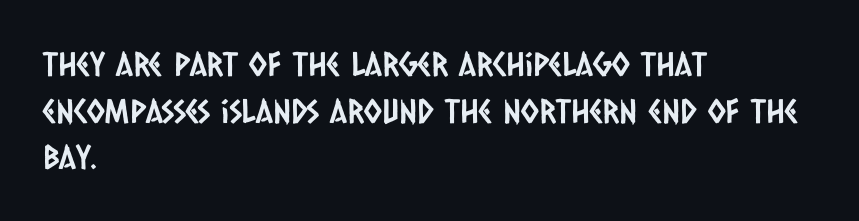
The image shows 33 px condensed sans-serif type; set left-aligned, normal line spacing (1.41x), normal letter spacing, not underlined; low stroke contrast and a large x-height.
